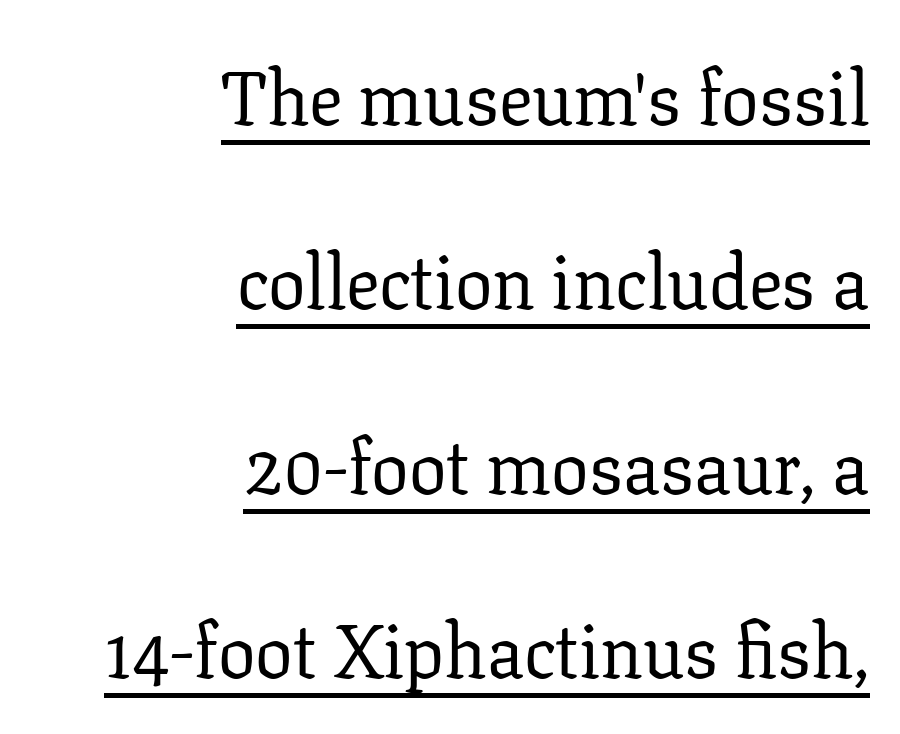
Q: Is the text bold? A: No.
Q: Is the text italic (slanted)? A: No, it is upright.
Q: Is the typeface a serif or a sans-serif typeface? A: Serif.
Q: Is the text underlined? A: Yes.
Q: How is the paragraph aligned? A: Right-aligned.
Q: Is the spacing between letters normal or unusually wide? A: Normal.
Q: Is the spacing between lines tight, normal or loose? A: Loose.
Q: Width (condensed, normal, or wide)? A: Normal.
Q: Stroke contrast? A: Low.
Q: x-height? A: Medium.
Q: Monospaced? A: No.
